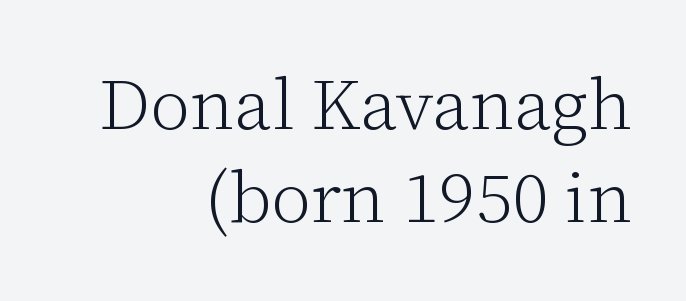
Q: Is the text bold? A: No.
Q: Is the text italic (slanted)? A: No, it is upright.
Q: Is the typeface a serif or a sans-serif typeface? A: Serif.
Q: Is the text underlined? A: No.
Q: How is the paragraph aligned? A: Right-aligned.
Q: Is the spacing between letters normal or unusually wide? A: Normal.
Q: Is the spacing between lines tight, normal or loose? A: Normal.
Q: Width (condensed, normal, or wide)? A: Normal.
Q: Stroke contrast? A: Low.
Q: x-height? A: Medium.
Q: Monospaced? A: No.
